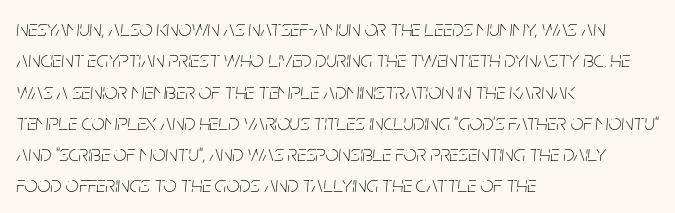
{"italic": "yes", "lean": "right", "slant_degrees": 5, "bold": "no", "underline": "no", "align": "left", "line_spacing": "normal", "line_spacing_ratio": 1.36, "letter_spacing": "normal", "letter_spacing_em": 0.0, "glyph_px": 23}
